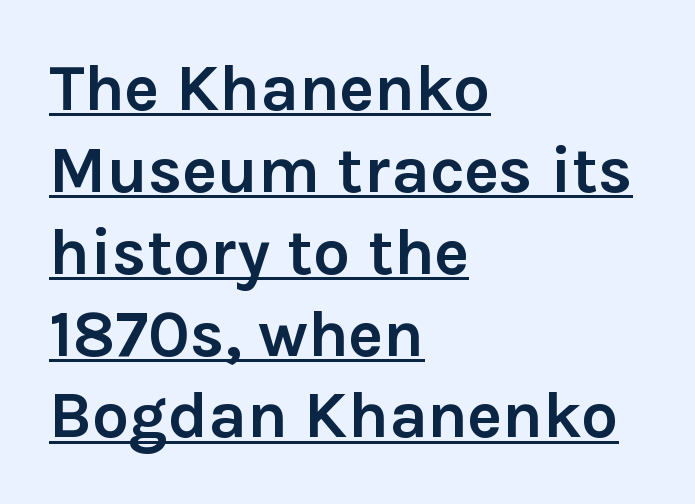
Q: Is the text bold? A: Yes.
Q: Is the text italic (slanted)? A: No, it is upright.
Q: Is the typeface a serif or a sans-serif typeface? A: Sans-serif.
Q: Is the text underlined? A: Yes.
Q: How is the paragraph aligned? A: Left-aligned.
Q: Is the spacing between letters normal or unusually wide? A: Normal.
Q: Width (condensed, normal, or wide)? A: Normal.
Q: x-height? A: Medium.
Q: Monospaced? A: No.
